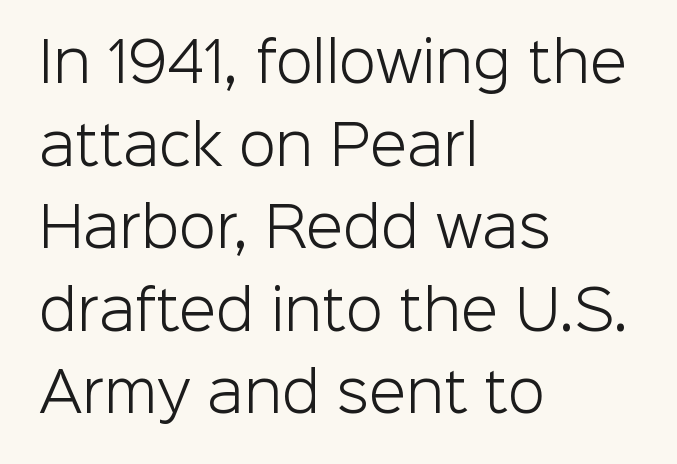
Left-aligned paragraph, ragged on the right. Bold? No — there's no thickening of the strokes. Baseline-to-baseline distance is the conventional proportion of letter height. You could not count columns in this text — the font is proportionally spaced. Rule under the text: the space is simply empty. Font category for this specimen: sans-serif.
